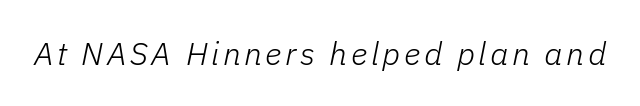
Q: Is the text bold? A: No.
Q: Is the text italic (slanted)? A: Yes, it leans right by about 11 degrees.
Q: Is the text underlined? A: No.
Q: Width (condensed, normal, or wide)? A: Normal.
Q: Stroke contrast? A: Low.
Q: x-height? A: Medium.
Q: Monospaced? A: No.
